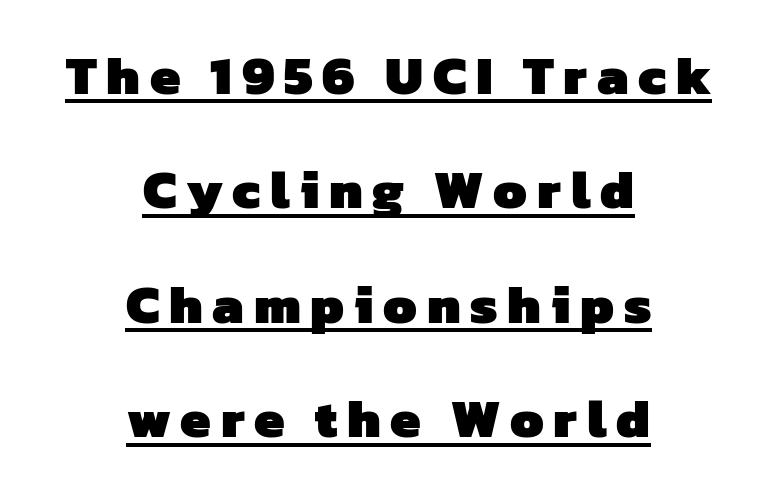
Q: Is the text bold? A: Yes.
Q: Is the typeface a serif or a sans-serif typeface? A: Sans-serif.
Q: Is the text underlined? A: Yes.
Q: How is the paragraph aligned? A: Centered.
Q: Is the spacing between lines tight, normal or loose? A: Loose.
Q: Width (condensed, normal, or wide)? A: Normal.
Q: Stroke contrast? A: Low.
Q: x-height? A: Medium.
Q: Monospaced? A: No.
